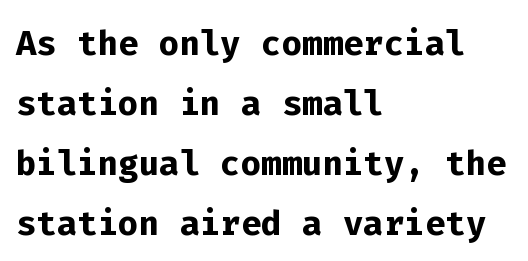
{"serif": "no", "italic": "no", "bold": "yes", "weight": "semibold", "width": "normal", "stroke_contrast": "low", "x_height": "medium", "monospaced": "yes", "underline": "no", "align": "left", "line_spacing": "normal", "line_spacing_ratio": 1.25, "letter_spacing": "normal", "letter_spacing_em": 0.0, "glyph_px": 48}
